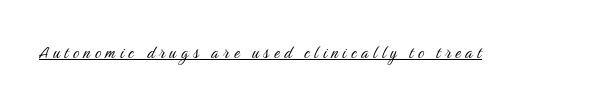
The image shows 20 px text type; set unusually wide letter spacing (+0.23 em), underlined.
